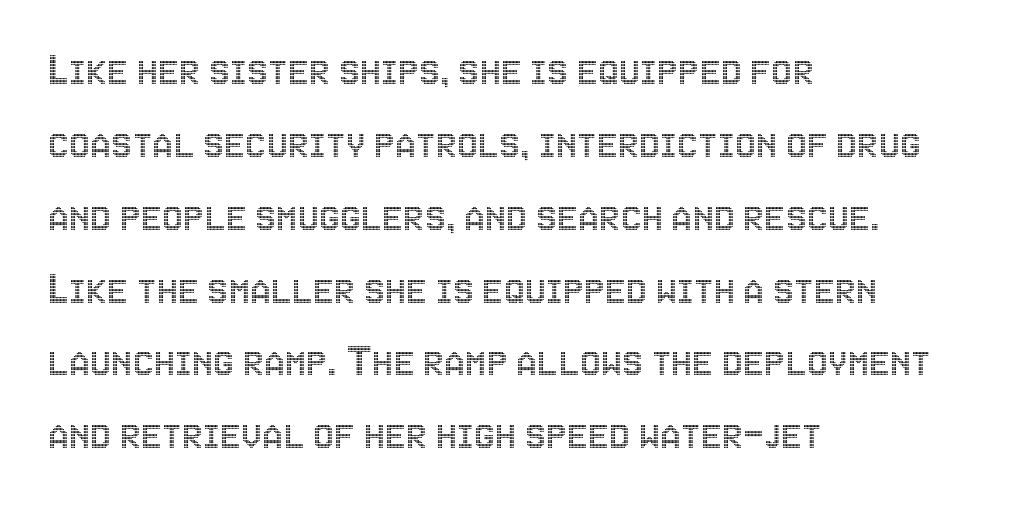
It's the straight-up-and-down kind of type. Rule under the text: the space is simply empty. The letters advance in unequal steps, a hallmark of proportional type. Evenly set lines give the paragraph a standard silhouette.
